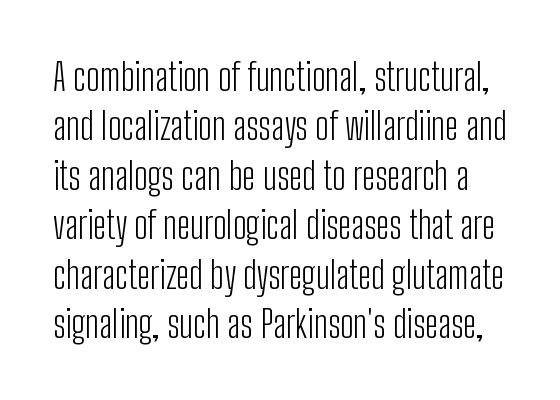
The image shows 38 px light, condensed sans-serif type, upright; set normal line spacing (1.3x), normal letter spacing, not underlined; low stroke contrast and a medium x-height.
